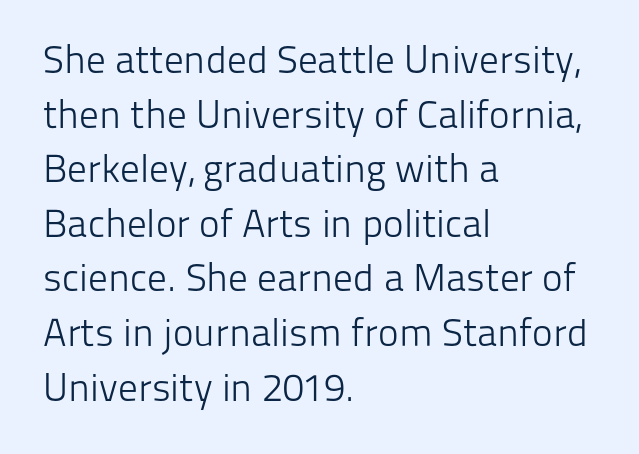
{"serif": "no", "italic": "no", "bold": "no", "weight": "light", "width": "normal", "stroke_contrast": "low", "x_height": "medium", "monospaced": "no", "underline": "no", "align": "left", "line_spacing": "normal", "line_spacing_ratio": 1.4, "letter_spacing": "normal", "letter_spacing_em": 0.0, "glyph_px": 39}
